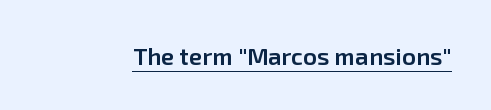
{"italic": "no", "bold": "semi", "underline": "yes", "letter_spacing": "normal", "letter_spacing_em": 0.0, "glyph_px": 24}
